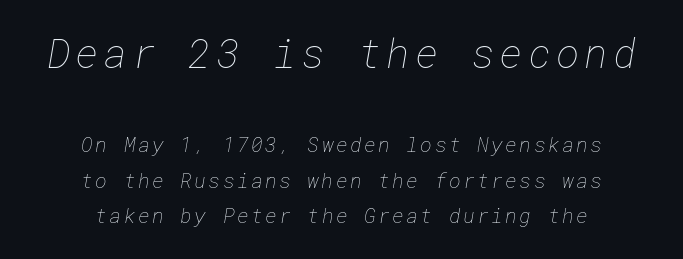
{"bold": "no", "weight": "thin", "width": "normal", "stroke_contrast": "low", "x_height": "medium", "underline": "no", "align": "center", "line_spacing_ratio": 1.78, "larger_block": "first", "size_ratio": 2.0, "glyph_px": 40}
